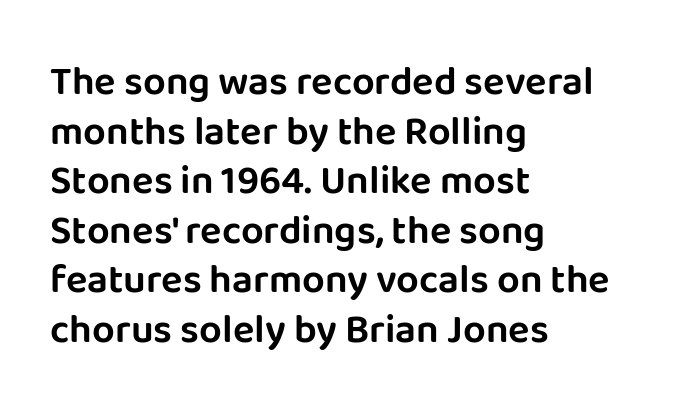
The letters advance in unequal steps, a hallmark of proportional type. Each line starts at the same left margin while the right side varies. Just letters on the line, the space beneath them empty. Glyph-to-glyph distance matches everyday printed text. The font's upright variant was chosen for this text. The letters carry no serifs — their stems end cleanly without finishing strokes.
